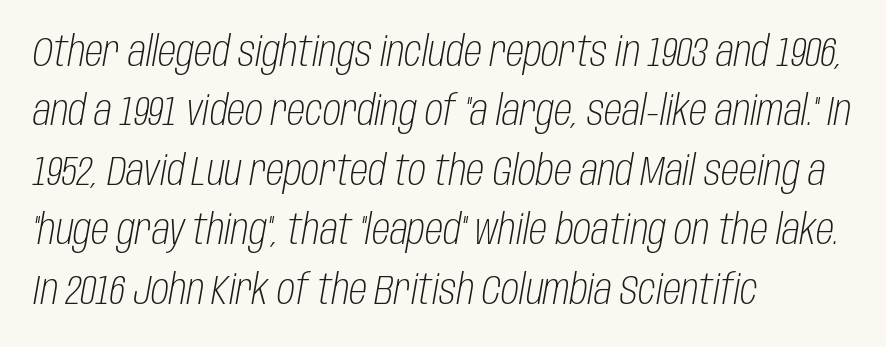
{"italic": "yes", "lean": "right", "slant_degrees": 10, "bold": "no", "weight": "light", "width": "condensed", "stroke_contrast": "low", "x_height": "large", "monospaced": "no", "underline": "no", "align": "left", "line_spacing": "normal", "line_spacing_ratio": 1.45, "letter_spacing": "normal", "letter_spacing_em": 0.0, "glyph_px": 41}
